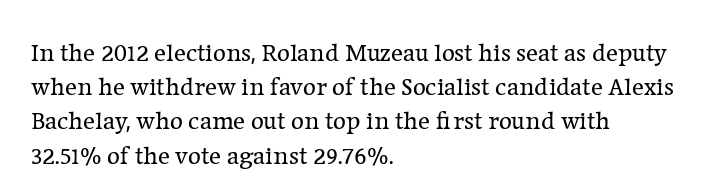
The image shows 25 px text type, upright; set left-aligned, normal line spacing (1.37x), normal letter spacing, not underlined.
